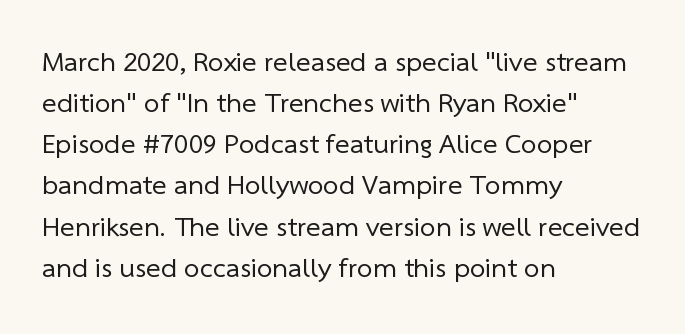
The image shows 28 px regular-weight sans-serif type; set left-aligned, normal line spacing (1.47x), normal letter spacing, not underlined; low stroke contrast and a medium x-height.
